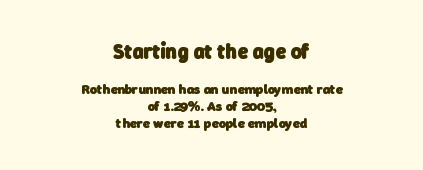
You could call the tracking neutral — neither tight nor loose. You'd pick this weight for a headline — it's a proper bold. Which of the two is more prominent by size? The first, at the top. This sample is center-justified, so both line endings float freely.
